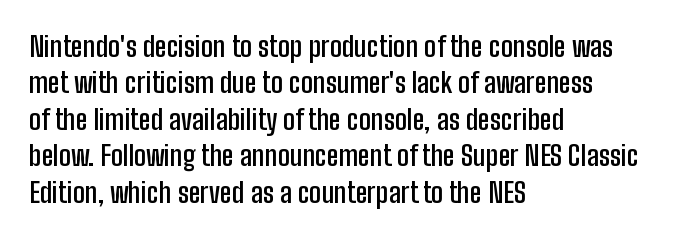
The image shows 28 px semibold, condensed sans-serif type, upright; set left-aligned, normal line spacing (1.3x), normal letter spacing, not underlined; low stroke contrast and a medium x-height.
